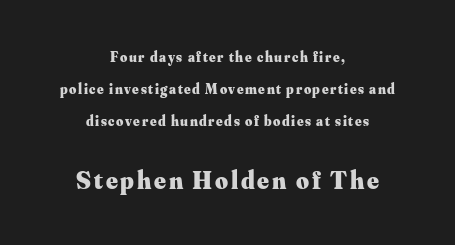
The image shows 25 px bold type, upright; set centered, loose line spacing (2.29x), not underlined; the second (bottom) block is 1.79x larger.
